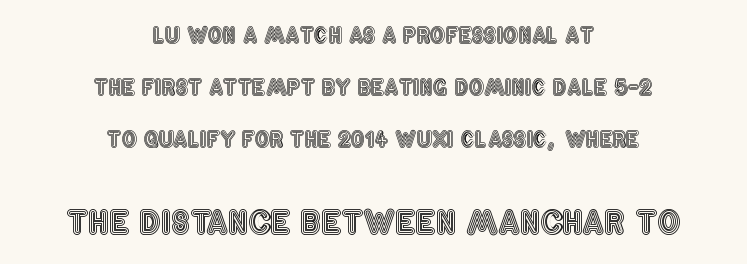
If you squint, the bottom block still reads clearly — it's the larger of the two. The line-height multiplier appears high, well above default. A clean baseline with only descenders dipping below it. The font's upright variant was chosen for this text.
